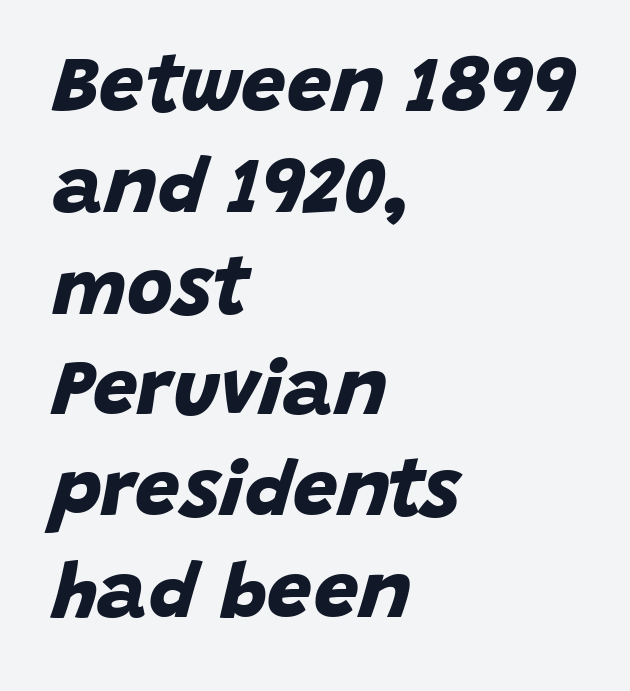
Q: Is the text bold? A: Yes.
Q: Is the typeface a serif or a sans-serif typeface? A: Sans-serif.
Q: Is the text underlined? A: No.
Q: How is the paragraph aligned? A: Left-aligned.
Q: Is the spacing between letters normal or unusually wide? A: Normal.
Q: Is the spacing between lines tight, normal or loose? A: Normal.
Q: Width (condensed, normal, or wide)? A: Normal.
Q: Stroke contrast? A: Low.
Q: x-height? A: Large.
Q: Monospaced? A: No.
